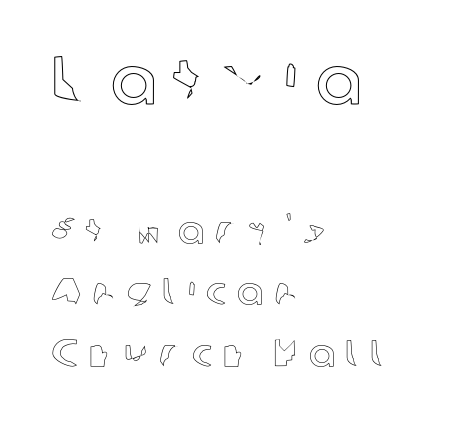
{"italic": "no", "width": "normal", "x_height": "medium", "monospaced": "no", "underline": "no", "align": "left", "line_spacing": "normal", "line_spacing_ratio": 1.58, "letter_spacing": "wide", "letter_spacing_em": 0.27, "larger_block": "first", "size_ratio": 1.74, "glyph_px": 68}
